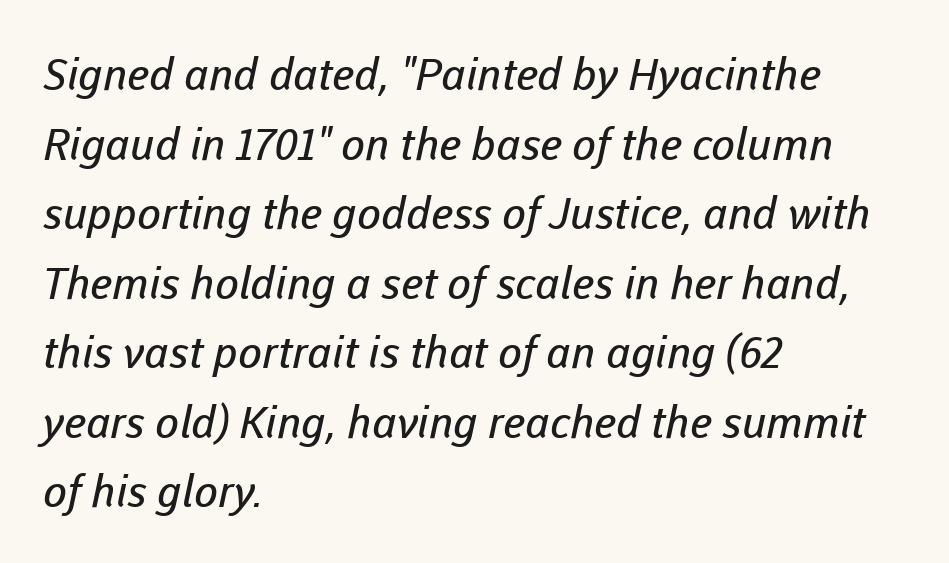
The image shows 44 px regular-weight sans-serif type; set left-aligned, normal line spacing (1.58x), normal letter spacing, not underlined; low stroke contrast and a medium x-height.
